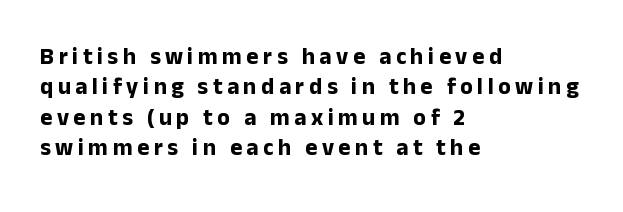
The image shows 23 px bold type, upright; set left-aligned, normal line spacing (1.32x), unusually wide letter spacing (+0.2 em), not underlined.
